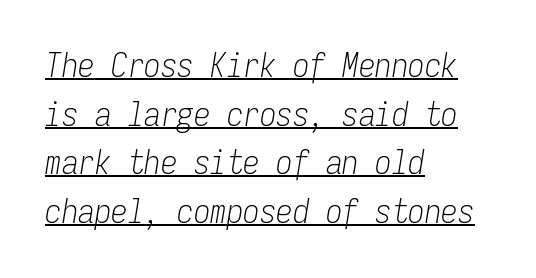
The passage shown has conventional tracking throughout. Every character here occupies the same horizontal width, giving the sample a typewriter-like rhythm. The face used here has a pronounced slope to its letters. Nothing heavy about these letters — not bold at all.
